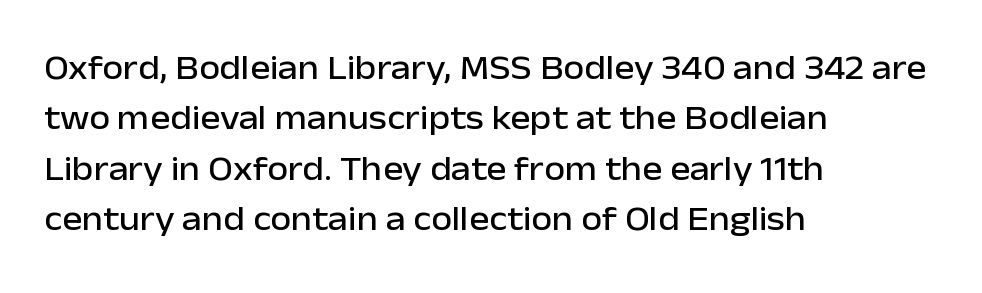
The image shows 34 px sans-serif type, upright; set left-aligned, normal line spacing (1.48x), normal letter spacing, not underlined; low stroke contrast and a medium x-height.
